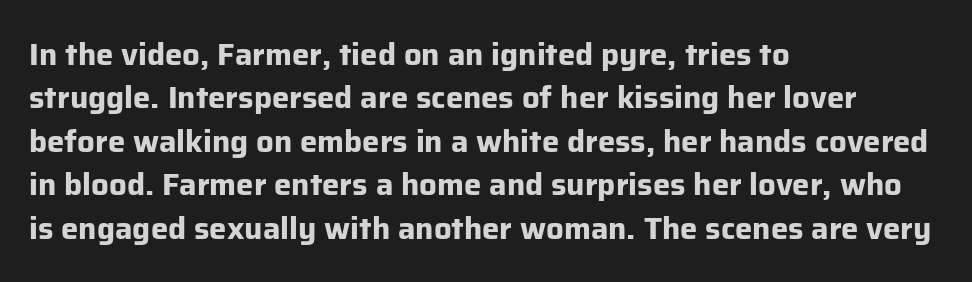
Q: Is the text bold? A: Yes.
Q: Is the text italic (slanted)? A: No, it is upright.
Q: Is the typeface a serif or a sans-serif typeface? A: Sans-serif.
Q: Is the text underlined? A: No.
Q: How is the paragraph aligned? A: Left-aligned.
Q: Is the spacing between letters normal or unusually wide? A: Normal.
Q: Is the spacing between lines tight, normal or loose? A: Normal.
Q: Width (condensed, normal, or wide)? A: Normal.
Q: Stroke contrast? A: Low.
Q: x-height? A: Medium.
Q: Monospaced? A: No.
